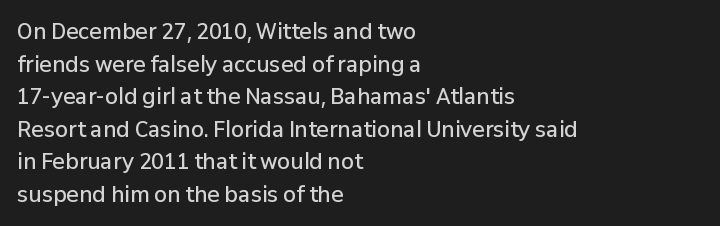
Q: Is the text bold? A: Semi-bold.
Q: Is the text italic (slanted)? A: No, it is upright.
Q: Is the text underlined? A: No.
Q: How is the paragraph aligned? A: Left-aligned.
Q: Is the spacing between letters normal or unusually wide? A: Normal.
Q: Is the spacing between lines tight, normal or loose? A: Normal.
